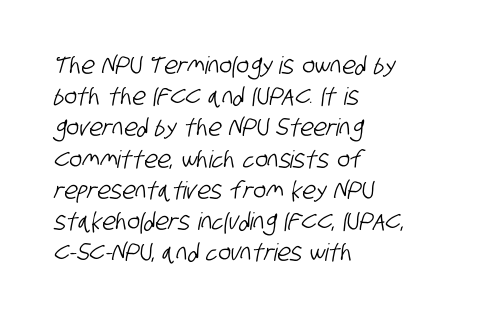
Each row of text sits above clean, open space. Default kerning and tracking; the words read as compact shapes. Vertically, the passage feels balanced, rows spaced as you'd expect. Horizontally, the lines are justified to the leading edge only.
